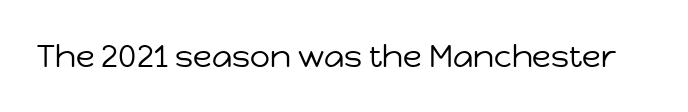
Varying glyph widths throughout — classic text-font behaviour. This sample uses plain, unmodified letter spacing. Nobody drew a line under any word here. Summary of weight: not heavy and not bold.
